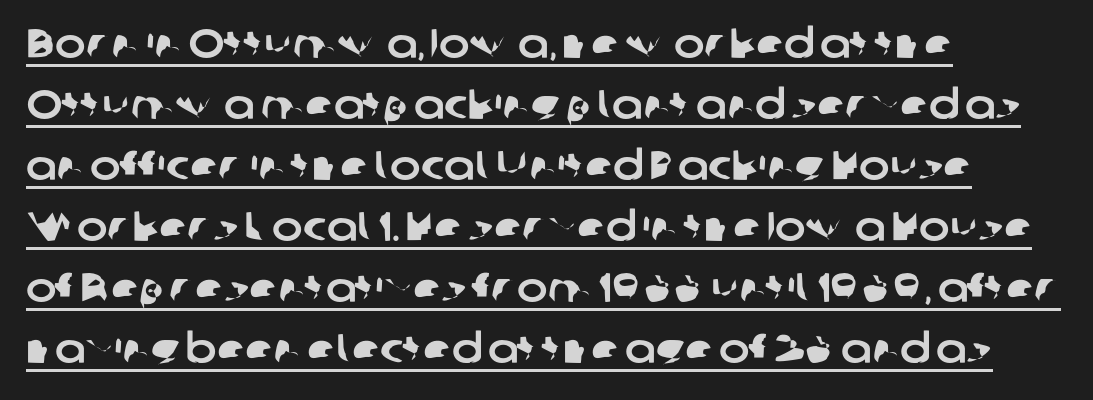
{"serif": "no", "width": "normal", "stroke_contrast": "low", "x_height": "medium", "monospaced": "no", "underline": "yes", "align": "left", "line_spacing": "normal", "line_spacing_ratio": 1.49, "letter_spacing": "normal", "letter_spacing_em": 0.0, "glyph_px": 41}
